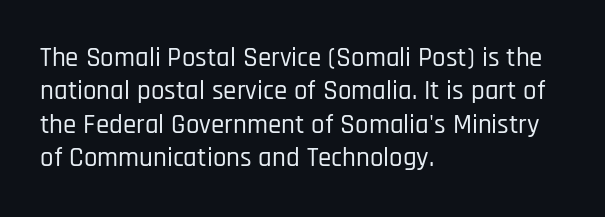
The image shows 27 px text type, upright; set left-aligned, line spacing 1.24x, normal letter spacing, not underlined.
